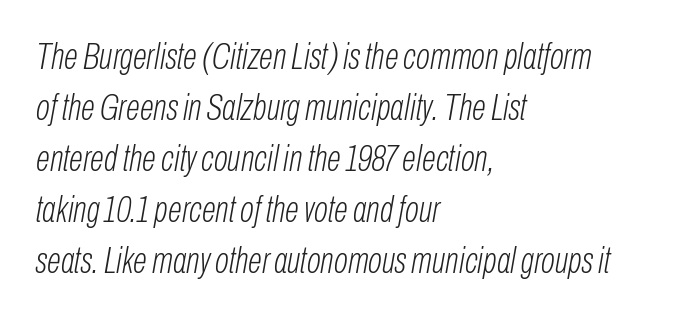
{"italic": "yes", "lean": "right", "slant_degrees": 10, "bold": "no", "weight": "light", "width": "condensed", "stroke_contrast": "low", "x_height": "medium", "monospaced": "no", "underline": "no", "align": "left", "line_spacing": "normal", "line_spacing_ratio": 1.38, "letter_spacing": "normal", "letter_spacing_em": 0.0, "glyph_px": 37}
